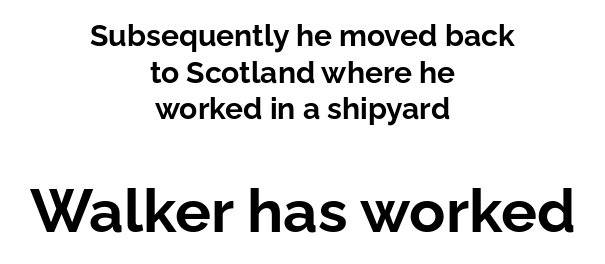
{"serif": "no", "italic": "no", "bold": "yes", "weight": "bold", "width": "normal", "stroke_contrast": "low", "x_height": "medium", "monospaced": "no", "underline": "no", "align": "center", "line_spacing_ratio": 1.22, "letter_spacing": "normal", "letter_spacing_em": 0.0, "larger_block": "second", "size_ratio": 2.0, "glyph_px": 60}
